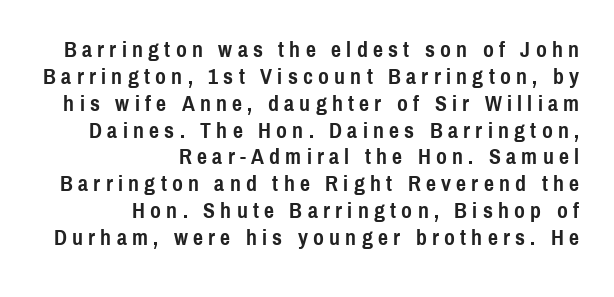
{"italic": "no", "bold": "yes", "underline": "no", "align": "right", "line_spacing_ratio": 1.22, "letter_spacing": "wide", "letter_spacing_em": 0.24, "glyph_px": 22}
